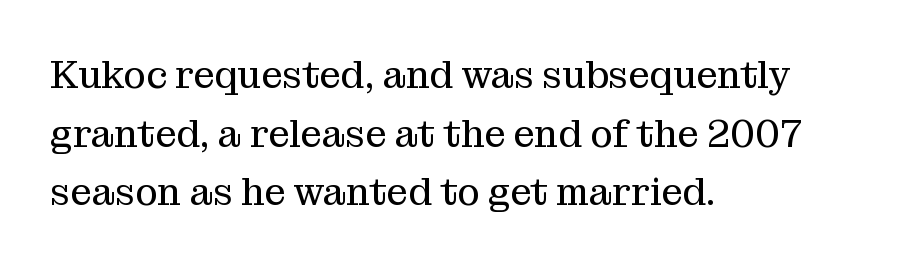
Q: Is the text bold? A: No.
Q: Is the text italic (slanted)? A: No, it is upright.
Q: Is the typeface a serif or a sans-serif typeface? A: Serif.
Q: Is the text underlined? A: No.
Q: How is the paragraph aligned? A: Left-aligned.
Q: Is the spacing between letters normal or unusually wide? A: Normal.
Q: Is the spacing between lines tight, normal or loose? A: Normal.
Q: Width (condensed, normal, or wide)? A: Normal.
Q: Stroke contrast? A: Medium.
Q: x-height? A: Medium.
Q: Monospaced? A: No.
